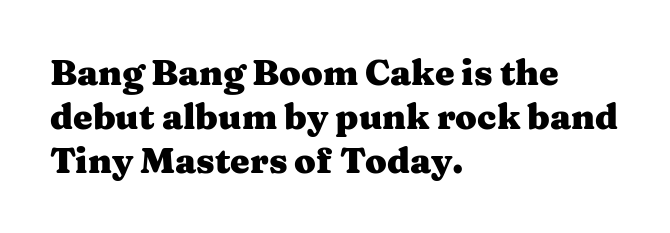
The image shows 35 px heavy, wide serif type, upright; set left-aligned, normal line spacing (1.26x), normal letter spacing, not underlined; medium stroke contrast and a medium x-height.
